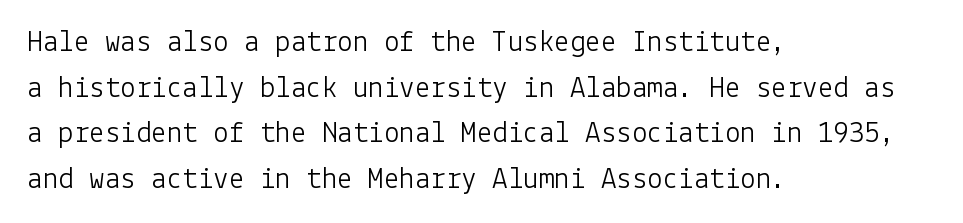
The image shows 31 px light sans-serif type, upright; set left-aligned, normal line spacing (1.47x), normal letter spacing, not underlined; low stroke contrast and a medium x-height.
